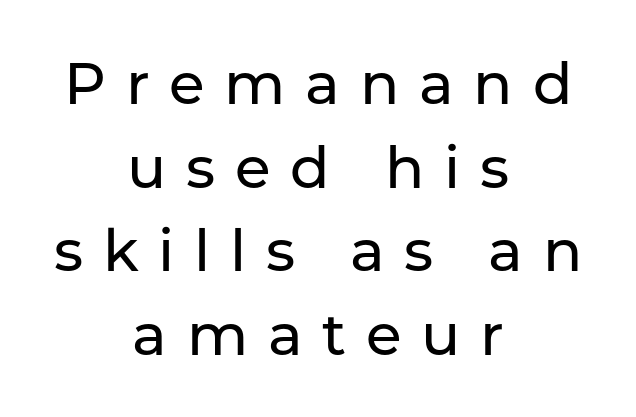
Q: Is the text italic (slanted)? A: No, it is upright.
Q: Is the typeface a serif or a sans-serif typeface? A: Sans-serif.
Q: Is the text underlined? A: No.
Q: How is the paragraph aligned? A: Centered.
Q: Is the spacing between letters normal or unusually wide? A: Unusually wide.
Q: Is the spacing between lines tight, normal or loose? A: Normal.
Q: Width (condensed, normal, or wide)? A: Normal.
Q: Stroke contrast? A: Low.
Q: x-height? A: Medium.
Q: Monospaced? A: No.
